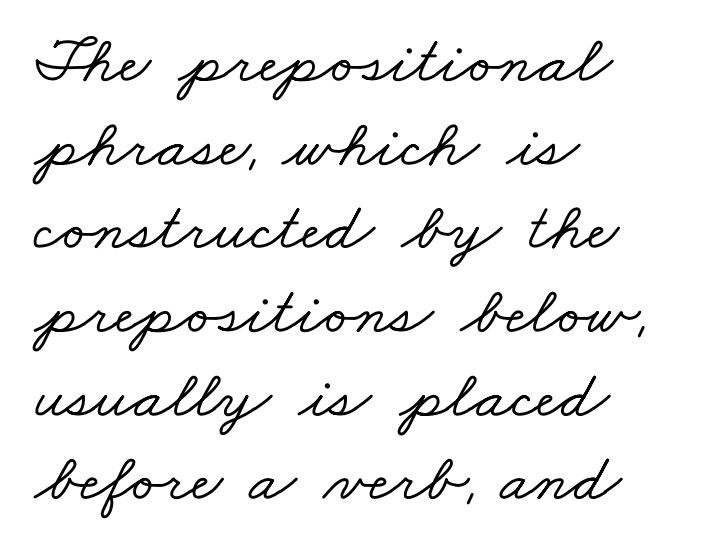
The image shows 68 px wide serif type; set left-aligned, line spacing 1.23x, normal letter spacing, not underlined; low stroke contrast and a small x-height.
